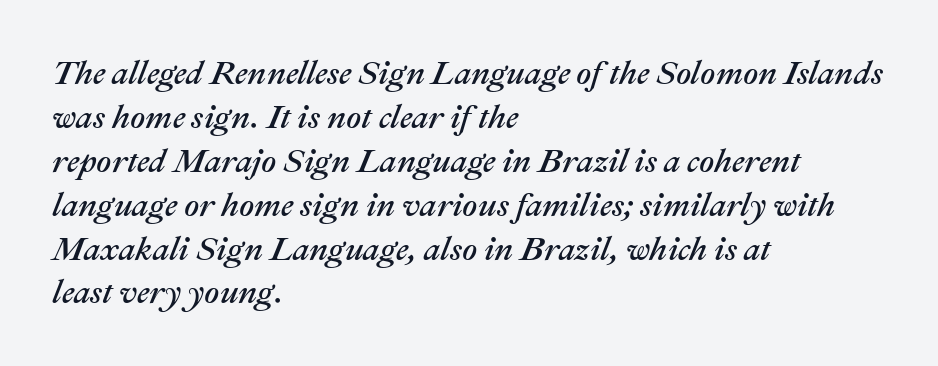
Q: Is the text italic (slanted)? A: Yes, it leans right by about 22 degrees.
Q: Is the text underlined? A: No.
Q: How is the paragraph aligned? A: Left-aligned.
Q: Is the spacing between letters normal or unusually wide? A: Normal.
Q: Is the spacing between lines tight, normal or loose? A: Normal.
Q: Width (condensed, normal, or wide)? A: Normal.
Q: Stroke contrast? A: Medium.
Q: x-height? A: Medium.
Q: Monospaced? A: No.
